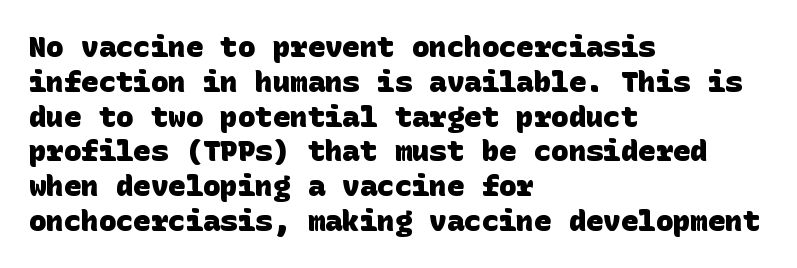
{"serif": "no", "bold": "yes", "weight": "heavy", "width": "normal", "stroke_contrast": "low", "x_height": "large", "underline": "no", "align": "left", "line_spacing_ratio": 1.2, "letter_spacing": "normal", "letter_spacing_em": 0.0, "glyph_px": 29}
